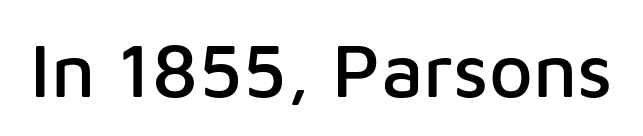
Q: Is the text italic (slanted)? A: No, it is upright.
Q: Is the typeface a serif or a sans-serif typeface? A: Sans-serif.
Q: Is the text underlined? A: No.
Q: Is the spacing between letters normal or unusually wide? A: Normal.
Q: Width (condensed, normal, or wide)? A: Normal.
Q: Stroke contrast? A: Low.
Q: x-height? A: Medium.
Q: Monospaced? A: No.
